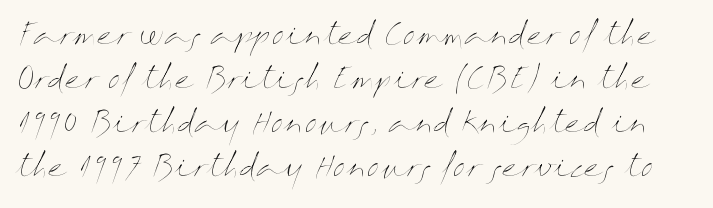
The image shows 28 px thin, wide type; set normal line spacing (1.57x), normal letter spacing, not underlined; medium stroke contrast and a medium x-height.
